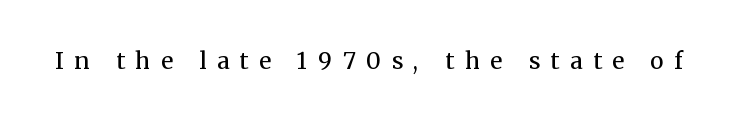
A typesetter would mark this as roman, not italic. The horizontal fit of the characters is loose and conspicuously gappy. On a weight scale, this lands at 450 or below. The words here are not underlined.
